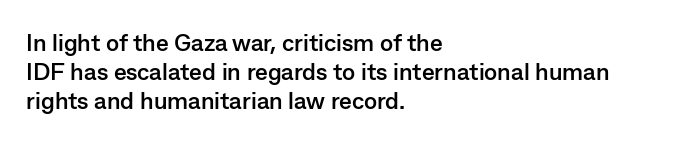
Bold? Absolutely — the strokes are thick and heavy. These lines are set flush left with a ragged right edge. Each row of text sits above clean, open space. There is no visible air inserted between adjacent glyphs. The type sits square on the baseline with zero lean.
